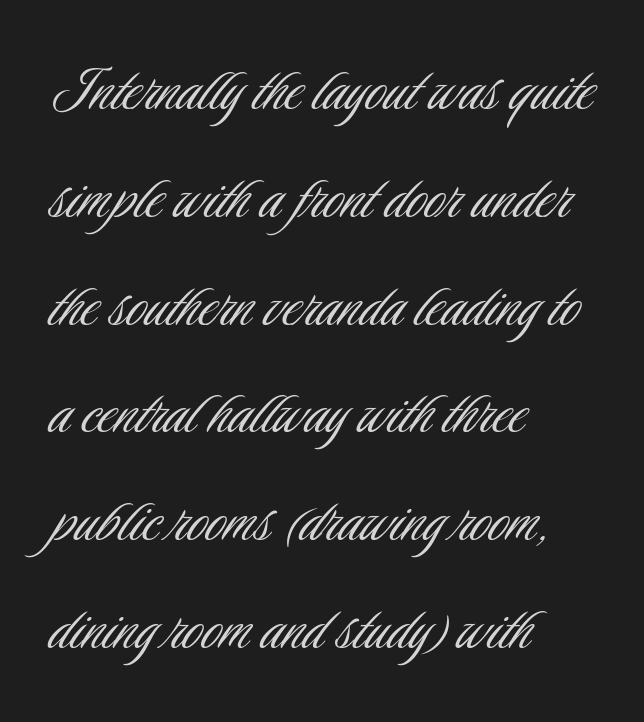
This rendering features lettering with no underline. You could not count columns in this text — the font is proportionally spaced. Font category for this specimen: sans-serif. This rendering leaves character spacing at its baseline value.
